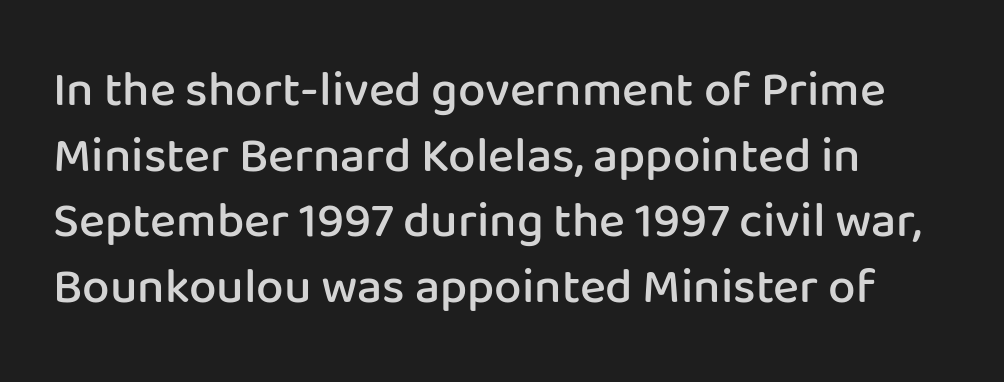
{"serif": "no", "italic": "no", "bold": "semi", "weight": "semibold", "width": "normal", "stroke_contrast": "low", "x_height": "medium", "monospaced": "no", "underline": "no", "align": "left", "line_spacing": "normal", "line_spacing_ratio": 1.34, "letter_spacing": "normal", "letter_spacing_em": 0.0, "glyph_px": 49}
